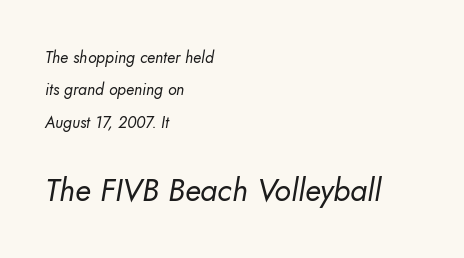
{"serif": "no", "bold": "no", "weight": "regular", "width": "normal", "stroke_contrast": "low", "x_height": "small", "monospaced": "no", "underline": "no", "align": "left", "line_spacing": "loose", "line_spacing_ratio": 2.02, "letter_spacing": "normal", "letter_spacing_em": 0.0, "larger_block": "second", "size_ratio": 1.94, "glyph_px": 31}
